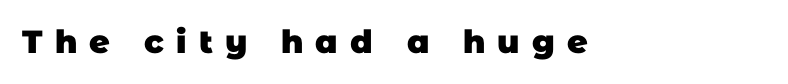
{"serif": "no", "bold": "yes", "weight": "heavy", "width": "normal", "stroke_contrast": "low", "x_height": "large", "monospaced": "no", "underline": "no", "letter_spacing": "wide", "letter_spacing_em": 0.38, "glyph_px": 32}
